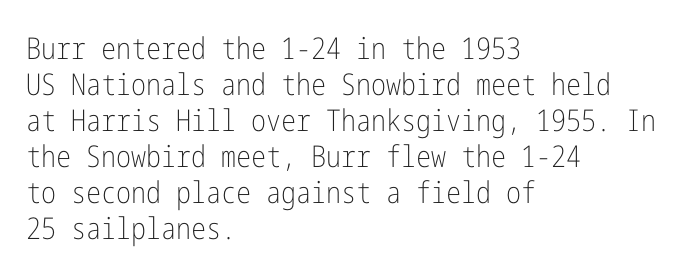
The image shows 30 px light, condensed sans-serif type, upright; set left-aligned, line spacing 1.2x, normal letter spacing, not underlined; low stroke contrast and a medium x-height.
